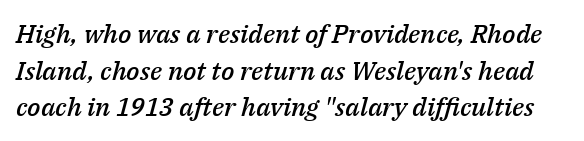
Q: Is the text bold? A: Semi-bold.
Q: Is the text italic (slanted)? A: Yes, it leans right by about 14 degrees.
Q: Is the text underlined? A: No.
Q: Is the spacing between letters normal or unusually wide? A: Normal.
Q: Is the spacing between lines tight, normal or loose? A: Normal.
